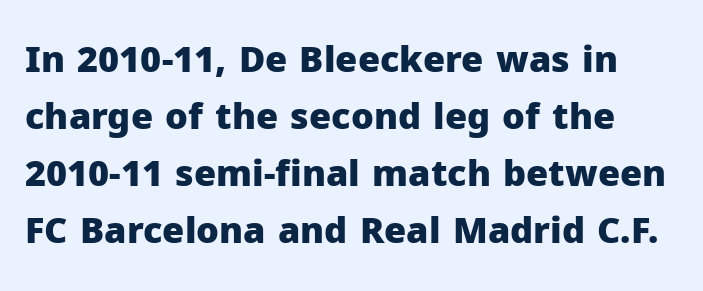
{"serif": "no", "italic": "no", "bold": "yes", "weight": "heavy", "width": "normal", "stroke_contrast": "low", "x_height": "medium", "monospaced": "no", "underline": "no", "line_spacing": "normal", "line_spacing_ratio": 1.58, "letter_spacing": "normal", "letter_spacing_em": 0.0, "glyph_px": 36}
